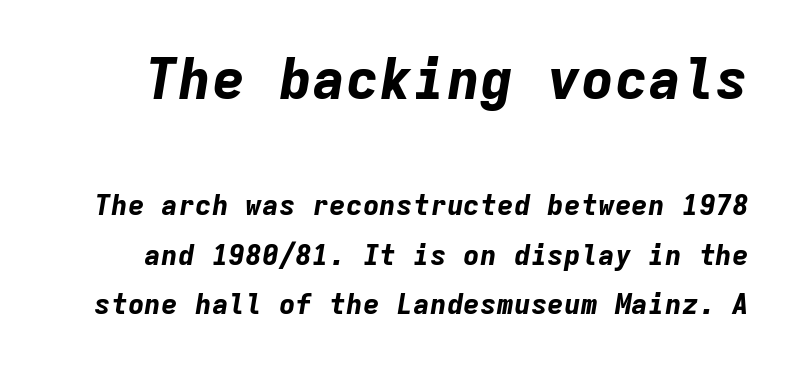
The image shows 56 px bold type, italic (leaning right), monospaced; set line spacing 1.76x, normal letter spacing, not underlined; the first (top) block is 2.0x larger; low stroke contrast and a medium x-height.
